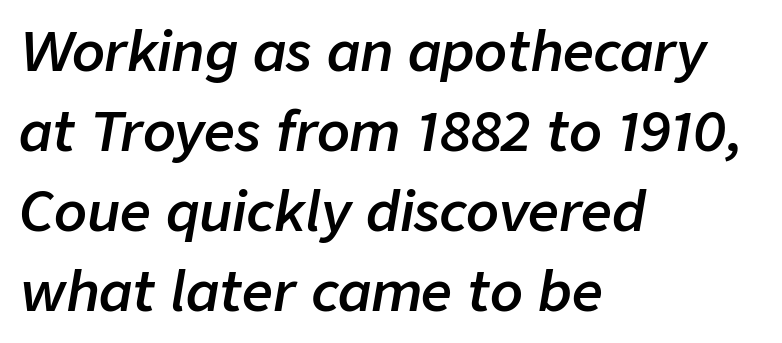
Q: Is the text bold? A: Semi-bold.
Q: Is the text italic (slanted)? A: Yes, it leans right by about 9 degrees.
Q: Is the text underlined? A: No.
Q: How is the paragraph aligned? A: Left-aligned.
Q: Is the spacing between letters normal or unusually wide? A: Normal.
Q: Is the spacing between lines tight, normal or loose? A: Normal.
Q: Width (condensed, normal, or wide)? A: Normal.
Q: Stroke contrast? A: Low.
Q: x-height? A: Medium.
Q: Monospaced? A: No.
